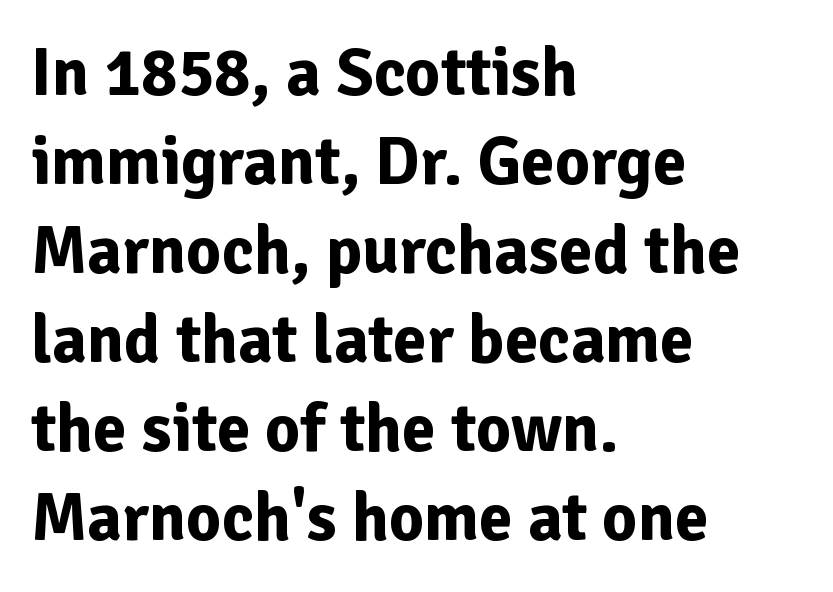
{"serif": "no", "italic": "no", "bold": "yes", "weight": "bold", "width": "normal", "stroke_contrast": "low", "x_height": "medium", "monospaced": "no", "underline": "no", "align": "left", "line_spacing": "normal", "line_spacing_ratio": 1.31, "letter_spacing": "normal", "letter_spacing_em": 0.0, "glyph_px": 68}
